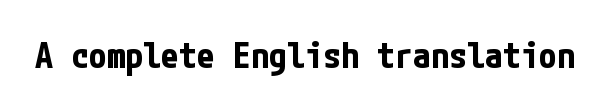
Heavy, bold letterforms. The strip under each line holds only bare page. Grotesque or geometric, the face here clearly has no serifs. Compared with typical body copy, the letter spacing here is the same. Ordinary non-slanted type is in use.
